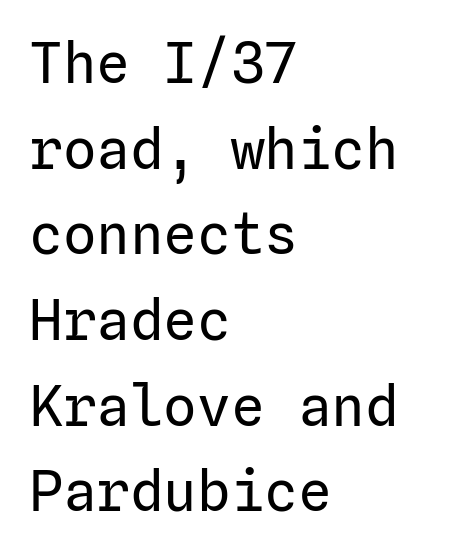
The image shows 56 px regular-weight sans-serif type, upright; set left-aligned, normal line spacing (1.53x), normal letter spacing, not underlined; low stroke contrast and a medium x-height.
